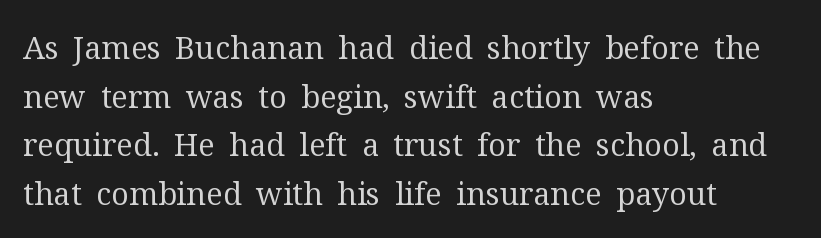
{"serif": "yes", "italic": "no", "bold": "no", "weight": "regular", "width": "normal", "stroke_contrast": "medium", "x_height": "medium", "monospaced": "no", "underline": "no", "align": "left", "line_spacing": "normal", "line_spacing_ratio": 1.57, "letter_spacing": "normal", "letter_spacing_em": 0.0, "glyph_px": 31}
